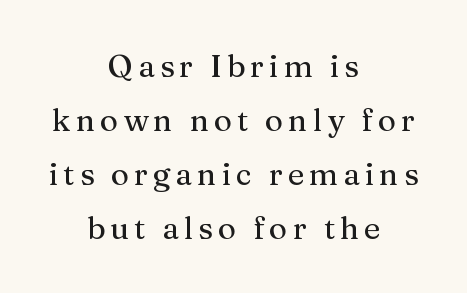
Q: Is the text italic (slanted)? A: No, it is upright.
Q: Is the typeface a serif or a sans-serif typeface? A: Serif.
Q: Is the text underlined? A: No.
Q: How is the paragraph aligned? A: Centered.
Q: Width (condensed, normal, or wide)? A: Normal.
Q: Stroke contrast? A: Medium.
Q: x-height? A: Medium.
Q: Monospaced? A: No.
